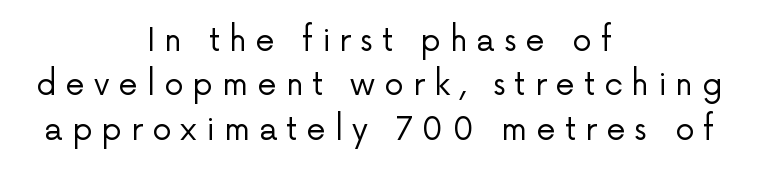
{"serif": "no", "italic": "no", "bold": "no", "weight": "regular", "width": "normal", "stroke_contrast": "low", "x_height": "medium", "monospaced": "no", "underline": "no", "align": "center", "line_spacing": "normal", "line_spacing_ratio": 1.43, "letter_spacing": "wide", "letter_spacing_em": 0.29, "glyph_px": 31}
